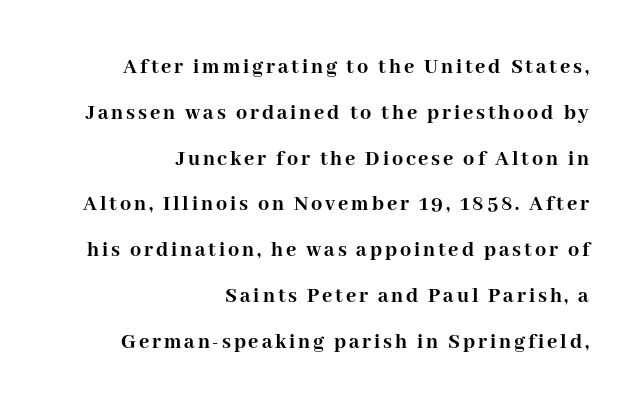
Q: Is the text bold? A: Yes.
Q: Is the text italic (slanted)? A: No, it is upright.
Q: Is the text underlined? A: No.
Q: How is the paragraph aligned? A: Right-aligned.
Q: Is the spacing between lines tight, normal or loose? A: Loose.
